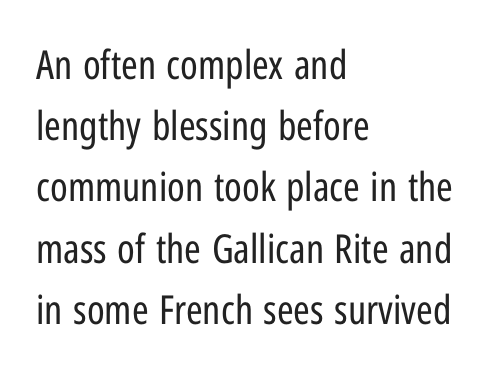
The image shows 40 px regular-weight, condensed sans-serif type, upright; set left-aligned, normal line spacing (1.53x), normal letter spacing, not underlined; low stroke contrast and a medium x-height.
